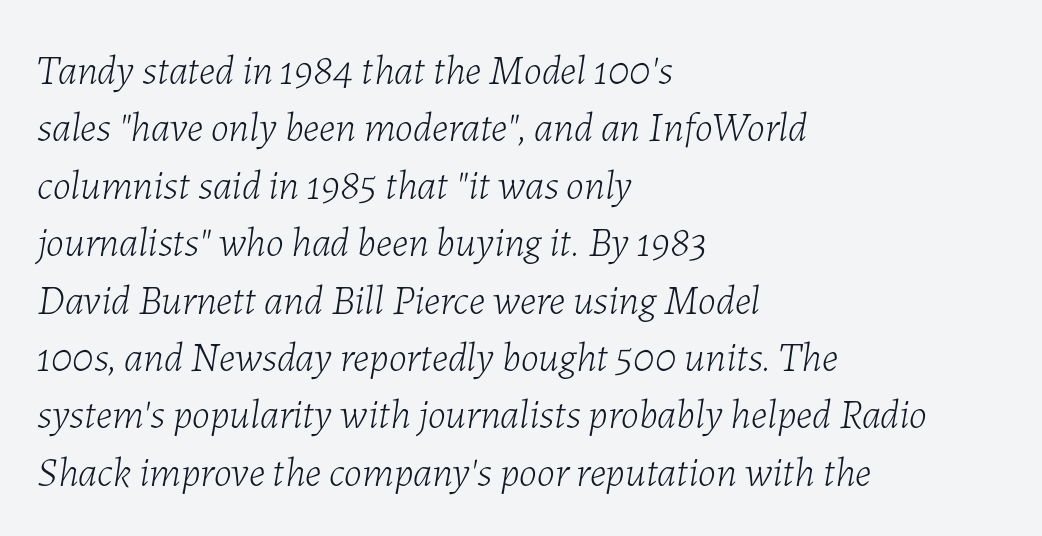
{"italic": "yes", "lean": "right", "slant_degrees": 7, "bold": "no", "weight": "light", "width": "normal", "stroke_contrast": "low", "x_height": "medium", "monospaced": "no", "underline": "no", "align": "left", "line_spacing": "normal", "line_spacing_ratio": 1.4, "letter_spacing": "normal", "letter_spacing_em": 0.0, "glyph_px": 41}
